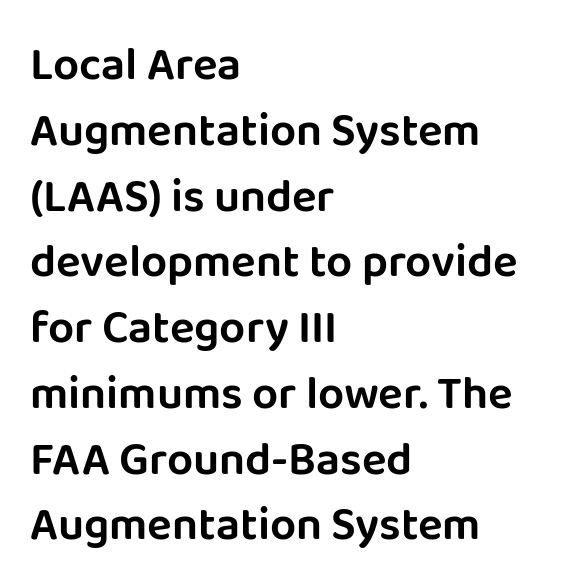
Q: Is the text italic (slanted)? A: No, it is upright.
Q: Is the typeface a serif or a sans-serif typeface? A: Sans-serif.
Q: Is the text underlined? A: No.
Q: How is the paragraph aligned? A: Left-aligned.
Q: Is the spacing between letters normal or unusually wide? A: Normal.
Q: Is the spacing between lines tight, normal or loose? A: Normal.
Q: Width (condensed, normal, or wide)? A: Normal.
Q: Stroke contrast? A: Low.
Q: x-height? A: Large.
Q: Monospaced? A: No.
